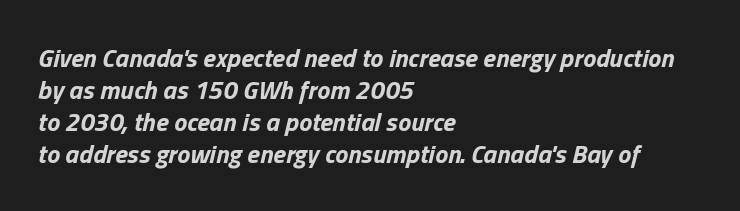
A dark, heavy texture on the line: the type is bold. Italic? Definitely — the glyphs are oblique. Look at the tracking — it's just the regular setting, nothing added. The passage shown is not underscored anywhere. The setting favours the left margin, as ordinary paragraphs usually do.
